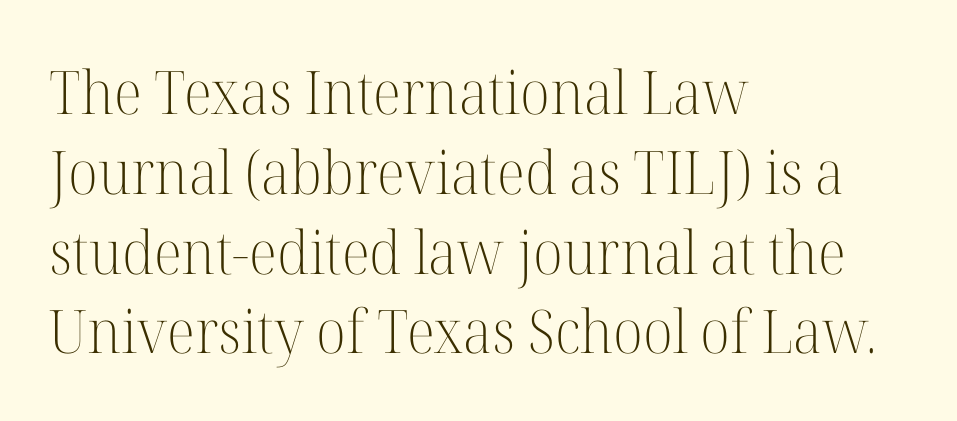
Does the copy run flush right? No — it runs flush left. Is this a fixed-width face? No — the glyphs have proportional, varying widths. The type family on display is of the serif kind. The specimen omits any rule beneath the text block's lines. These lines were composed using upright roman letters.
